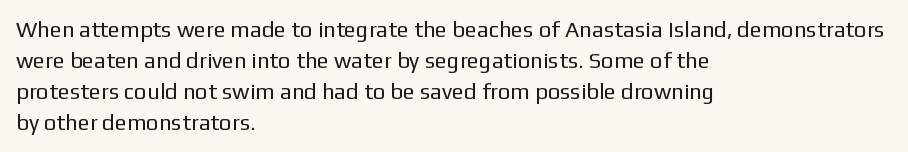
Q: Is the text bold? A: No.
Q: Is the text italic (slanted)? A: No, it is upright.
Q: Is the text underlined? A: No.
Q: How is the paragraph aligned? A: Left-aligned.
Q: Is the spacing between letters normal or unusually wide? A: Normal.
Q: Is the spacing between lines tight, normal or loose? A: Normal.
